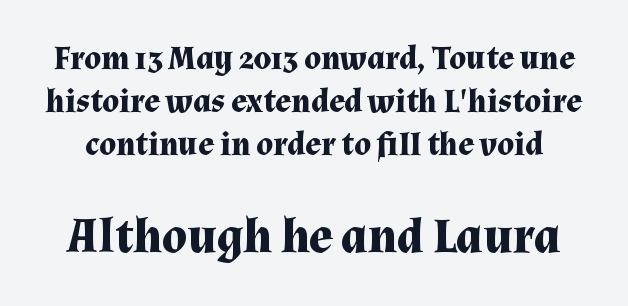
This is heavy type, rendered in bold. Typographically, this falls in the serif category. Tracking value appears to be zero — textbook default spacing. A roman cut, with each character standing at attention.
